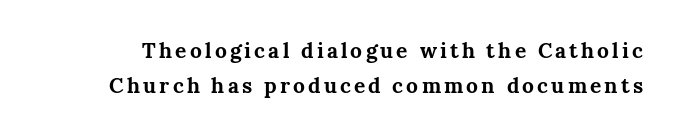
{"italic": "no", "bold": "yes", "underline": "no", "line_spacing": "normal", "line_spacing_ratio": 1.65, "glyph_px": 21}
